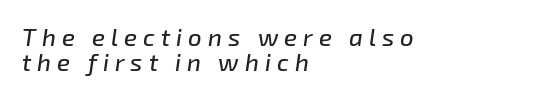
Q: Is the text italic (slanted)? A: Yes, it leans right by about 8 degrees.
Q: Is the text underlined? A: No.
Q: How is the paragraph aligned? A: Left-aligned.
Q: Is the spacing between letters normal or unusually wide? A: Unusually wide.
Q: Is the spacing between lines tight, normal or loose? A: Tight.
